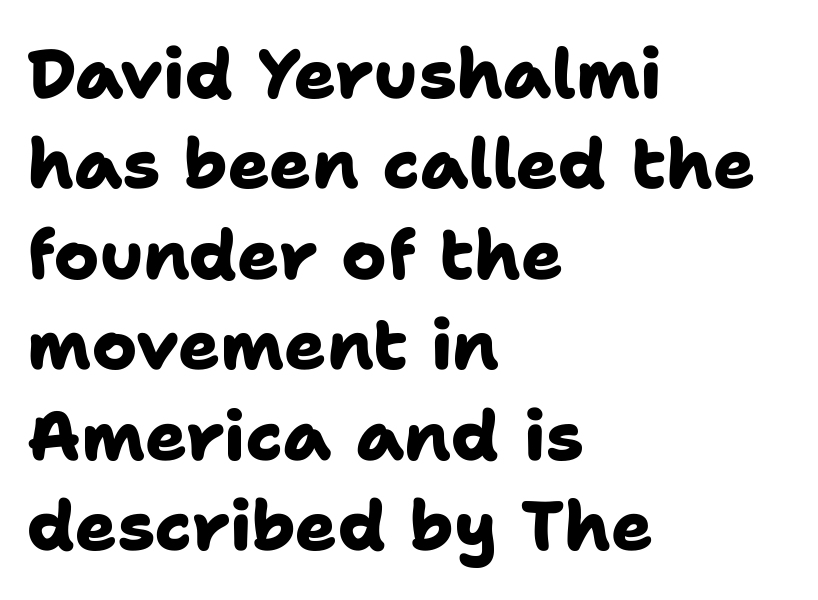
Notice how descenders clear the ascenders below comfortably — that's standard leading. The passage shown is not underscored anywhere. The letters are bold, with thick, heavy strokes. The rendering uses natural spacing where letterforms have individual widths. Where is the straight margin? On the left. Default kerning and tracking; the words read as compact shapes.
